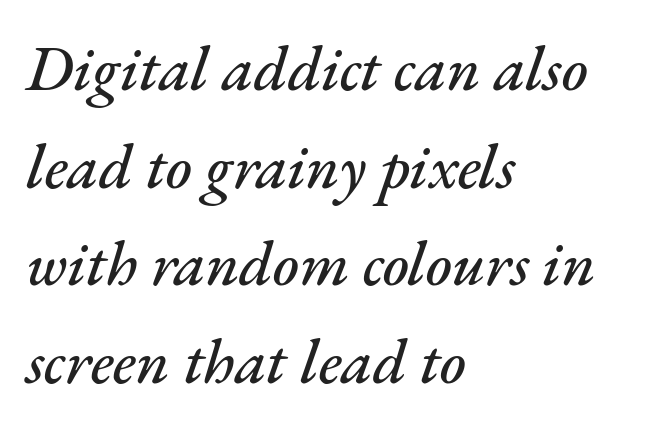
Is there much room between lines? A standard amount, neither cramped nor airy. The paragraph has a hard left edge and a soft right edge. Tracking here is standard; glyphs follow each other at the usual distance. Each letter keeps its own natural width here, so spacing adapts to shape. The glyphs look as if they've been sheared to an angle. Descenders hang freely into open space.
